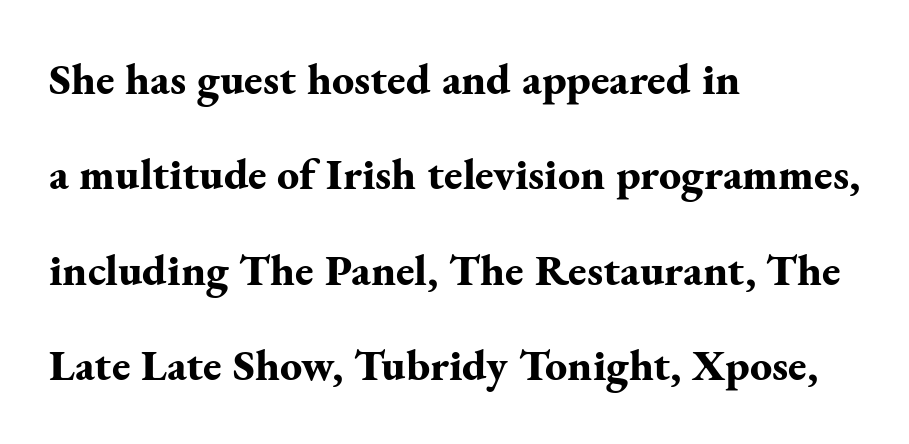
The image shows 44 px bold serif type, upright; set left-aligned, loose line spacing (2.17x), normal letter spacing, not underlined; medium stroke contrast and a small x-height.
